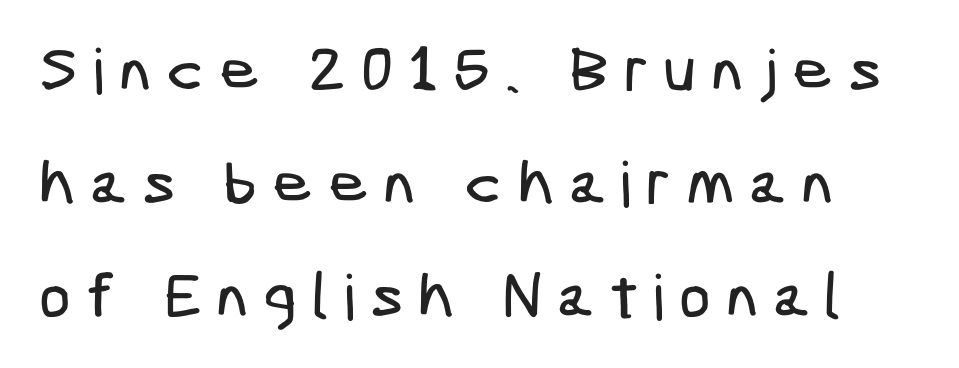
{"serif": "no", "width": "condensed", "stroke_contrast": "low", "x_height": "medium", "underline": "no", "line_spacing_ratio": 1.79, "letter_spacing": "wide", "letter_spacing_em": 0.23, "glyph_px": 63}
